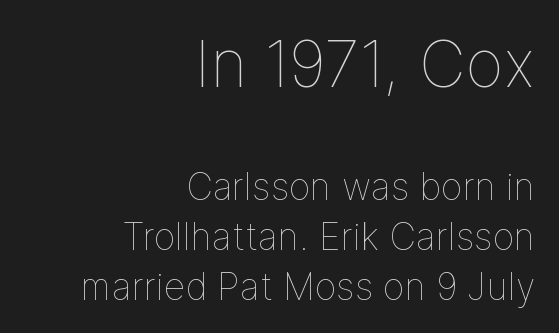
{"italic": "no", "bold": "no", "weight": "thin", "width": "normal", "stroke_contrast": "low", "x_height": "medium", "monospaced": "no", "underline": "no", "align": "right", "line_spacing": "normal", "line_spacing_ratio": 1.35, "letter_spacing": "normal", "letter_spacing_em": 0.0, "larger_block": "first", "size_ratio": 1.76, "glyph_px": 65}
